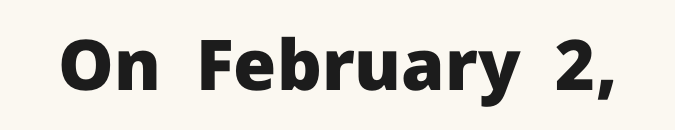
{"serif": "no", "italic": "no", "bold": "yes", "weight": "heavy", "width": "normal", "stroke_contrast": "low", "x_height": "medium", "monospaced": "no", "underline": "no", "letter_spacing": "normal", "letter_spacing_em": 0.0, "glyph_px": 70}
